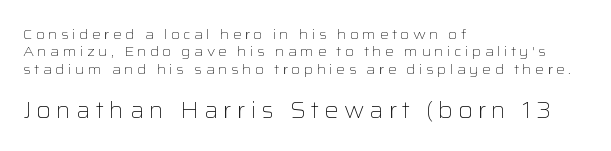
Q: Is the text bold? A: No.
Q: Is the text italic (slanted)? A: No, it is upright.
Q: Is the text underlined? A: No.
Q: How is the paragraph aligned? A: Left-aligned.
Q: Is the spacing between letters normal or unusually wide? A: Unusually wide.
Q: Which block of text is set in a larger size, the first (top) or the second (bottom)? A: The second (bottom) one.
